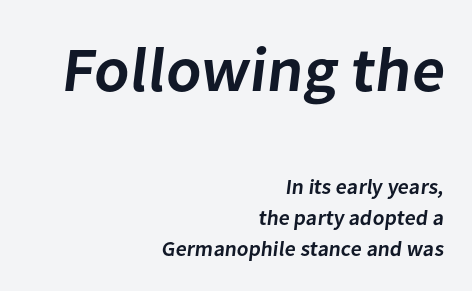
Q: Is the text bold? A: Semi-bold.
Q: Is the typeface a serif or a sans-serif typeface? A: Sans-serif.
Q: Is the text underlined? A: No.
Q: How is the paragraph aligned? A: Right-aligned.
Q: Is the spacing between letters normal or unusually wide? A: Normal.
Q: Is the spacing between lines tight, normal or loose? A: Normal.
Q: Which block of text is set in a larger size, the first (top) or the second (bottom)? A: The first (top) one.
Q: Width (condensed, normal, or wide)? A: Normal.
Q: Stroke contrast? A: Low.
Q: x-height? A: Medium.
Q: Monospaced? A: No.
